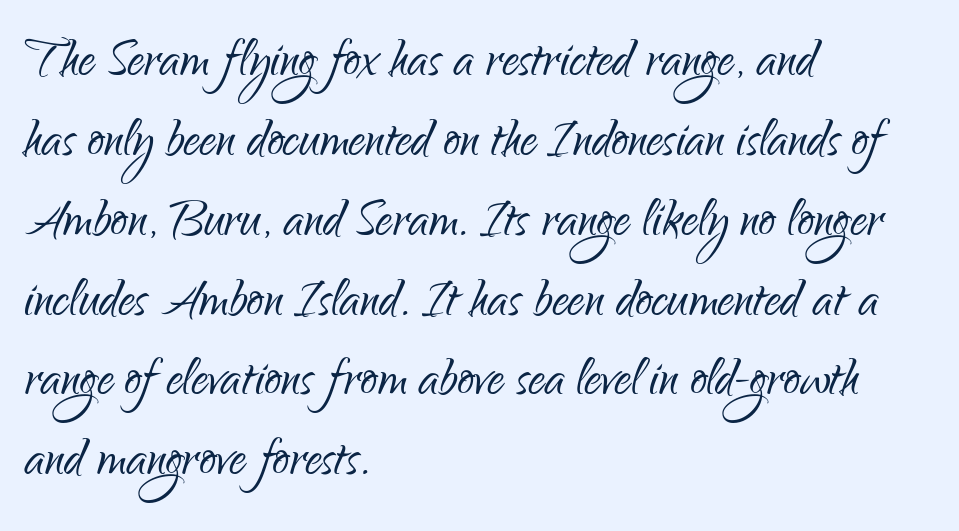
Q: Is the text bold? A: No.
Q: Is the text italic (slanted)? A: Yes.
Q: Is the typeface a serif or a sans-serif typeface? A: Sans-serif.
Q: Is the text underlined? A: No.
Q: How is the paragraph aligned? A: Left-aligned.
Q: Is the spacing between letters normal or unusually wide? A: Normal.
Q: Width (condensed, normal, or wide)? A: Condensed.
Q: Stroke contrast? A: Low.
Q: x-height? A: Small.
Q: Monospaced? A: No.
